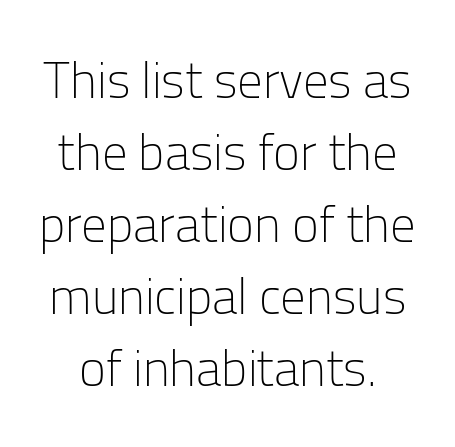
Serifs: no, the terminals of the letterforms are clean. This is not heavy type; no bold has been used. The letters sit at their default tracking, neither squeezed nor spread. Summary of vertical rhythm: regular, with standard interline spacing.
